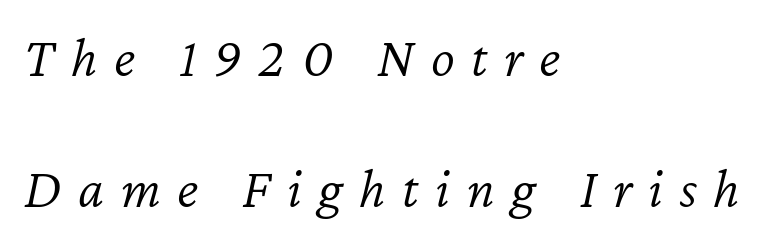
Q: Is the text bold? A: No.
Q: Is the text italic (slanted)? A: Yes, it leans right by about 12 degrees.
Q: Is the text underlined? A: No.
Q: How is the paragraph aligned? A: Left-aligned.
Q: Is the spacing between letters normal or unusually wide? A: Unusually wide.
Q: Is the spacing between lines tight, normal or loose? A: Loose.
Q: Width (condensed, normal, or wide)? A: Normal.
Q: Stroke contrast? A: Low.
Q: x-height? A: Medium.
Q: Monospaced? A: No.
